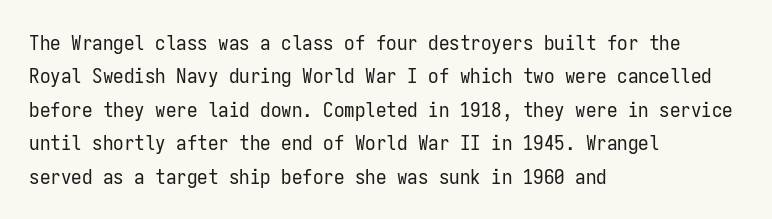
The image shows 21 px text type, upright; set left-aligned, normal line spacing (1.59x), normal letter spacing, not underlined.
